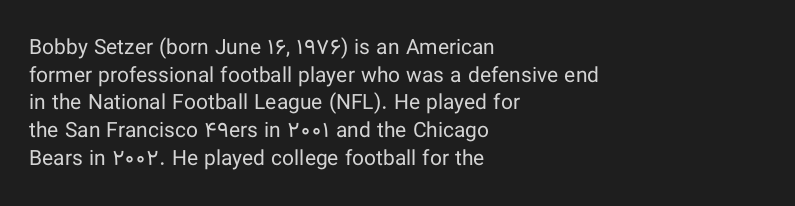
{"italic": "no", "bold": "no", "underline": "no", "align": "left", "line_spacing": "normal", "line_spacing_ratio": 1.32, "letter_spacing": "normal", "letter_spacing_em": 0.0, "glyph_px": 21}
